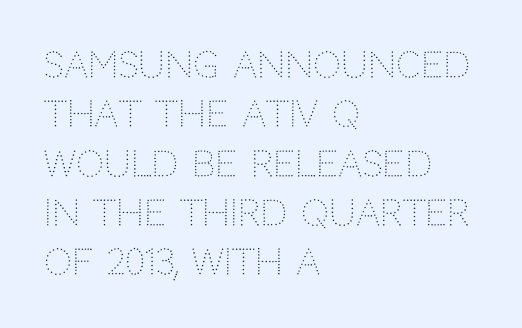
The cut favours lightness, reaching ordinary text weight at its darkest. This sample is left-justified, so line endings fall wherever the words run out. The glyphs are unaccompanied by any horizontal stroke below them. Typographically, this falls in the sans-serif category. Characters remain perfectly vertical along every line. Does the leading feel generous? No, just average.
